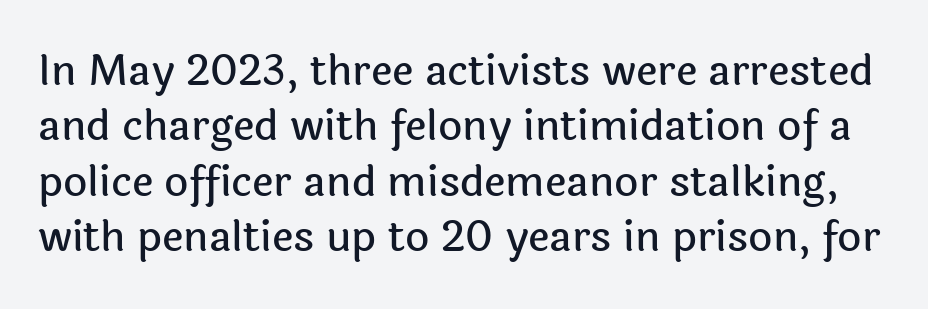
The image shows 42 px sans-serif type, upright; set normal line spacing (1.32x), normal letter spacing, not underlined; a medium x-height.
